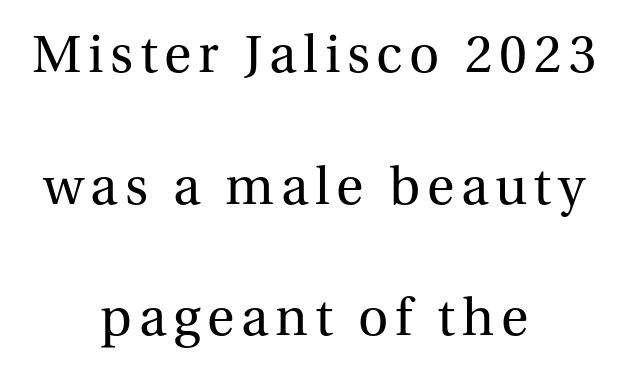
{"serif": "yes", "italic": "no", "bold": "no", "weight": "regular", "width": "normal", "stroke_contrast": "medium", "x_height": "medium", "monospaced": "no", "underline": "no", "align": "center", "line_spacing": "loose", "line_spacing_ratio": 2.35, "glyph_px": 56}
